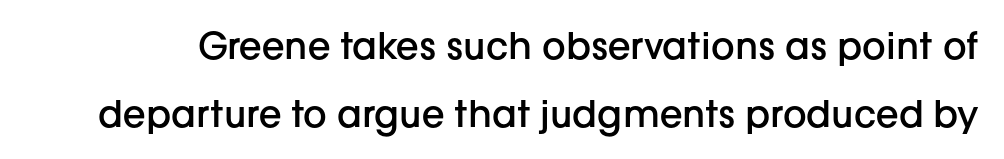
Q: Is the text bold? A: Semi-bold.
Q: Is the text italic (slanted)? A: No, it is upright.
Q: Is the typeface a serif or a sans-serif typeface? A: Sans-serif.
Q: Is the text underlined? A: No.
Q: Is the spacing between letters normal or unusually wide? A: Normal.
Q: Width (condensed, normal, or wide)? A: Normal.
Q: Stroke contrast? A: Low.
Q: x-height? A: Medium.
Q: Monospaced? A: No.
